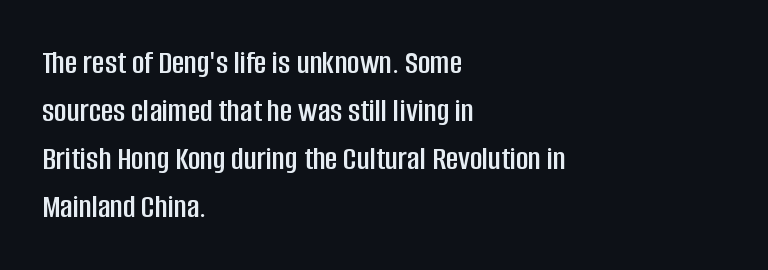
{"serif": "no", "italic": "no", "width": "condensed", "stroke_contrast": "low", "x_height": "large", "monospaced": "no", "underline": "no", "align": "left", "line_spacing": "normal", "line_spacing_ratio": 1.41, "letter_spacing": "normal", "letter_spacing_em": 0.0, "glyph_px": 34}
